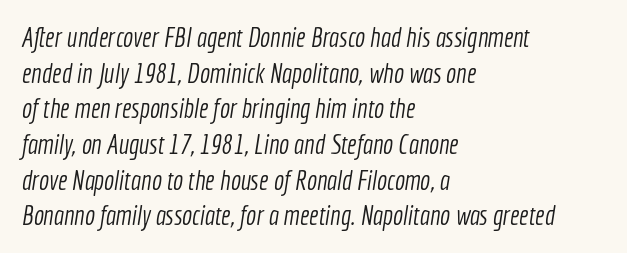
Q: Is the text bold? A: No.
Q: Is the text underlined? A: No.
Q: How is the paragraph aligned? A: Left-aligned.
Q: Is the spacing between letters normal or unusually wide? A: Normal.
Q: Is the spacing between lines tight, normal or loose? A: Normal.
